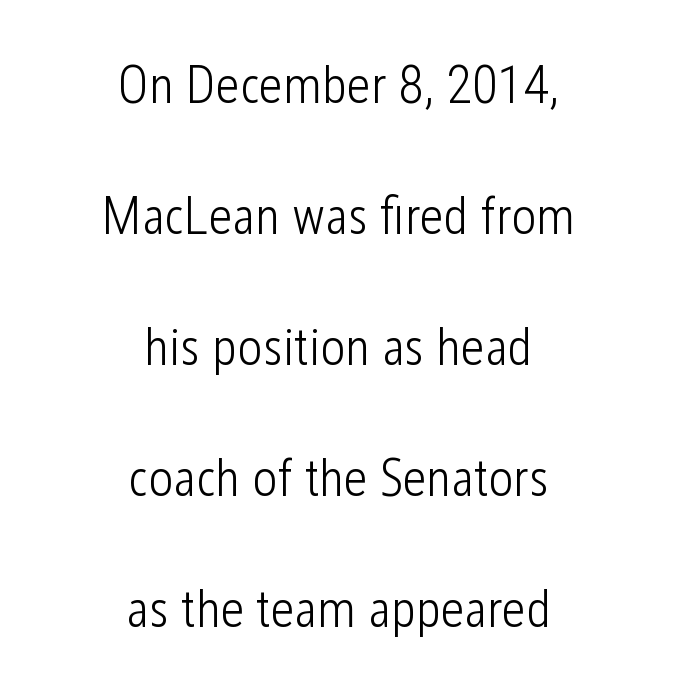
Q: Is the text bold? A: No.
Q: Is the text italic (slanted)? A: No, it is upright.
Q: Is the typeface a serif or a sans-serif typeface? A: Sans-serif.
Q: Is the text underlined? A: No.
Q: How is the paragraph aligned? A: Centered.
Q: Is the spacing between letters normal or unusually wide? A: Normal.
Q: Is the spacing between lines tight, normal or loose? A: Loose.
Q: Width (condensed, normal, or wide)? A: Condensed.
Q: Stroke contrast? A: Low.
Q: x-height? A: Medium.
Q: Monospaced? A: No.
